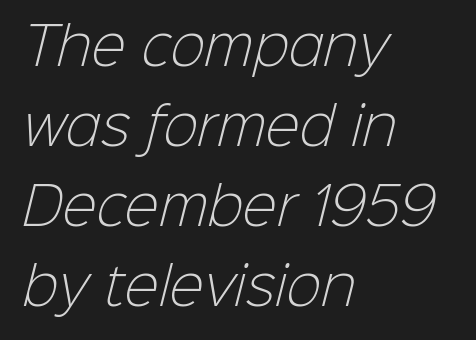
Q: Is the text bold? A: No.
Q: Is the typeface a serif or a sans-serif typeface? A: Sans-serif.
Q: Is the text underlined? A: No.
Q: How is the paragraph aligned? A: Left-aligned.
Q: Is the spacing between letters normal or unusually wide? A: Normal.
Q: Is the spacing between lines tight, normal or loose? A: Normal.
Q: Width (condensed, normal, or wide)? A: Normal.
Q: Stroke contrast? A: Low.
Q: x-height? A: Medium.
Q: Monospaced? A: No.
